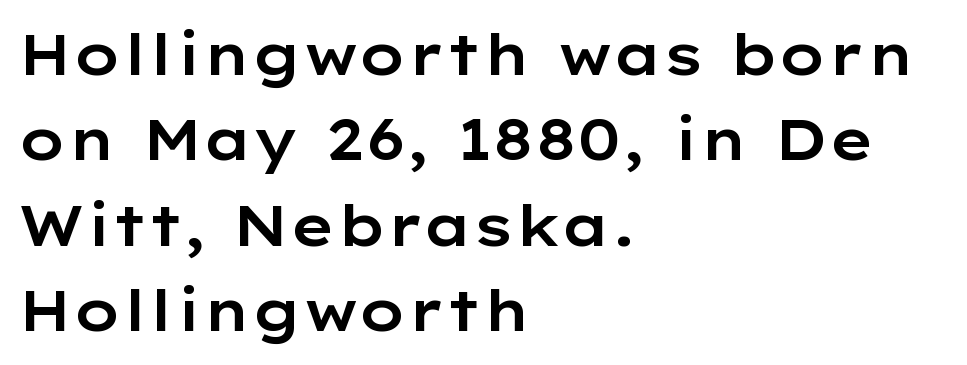
Q: Is the text italic (slanted)? A: No, it is upright.
Q: Is the typeface a serif or a sans-serif typeface? A: Sans-serif.
Q: Is the text underlined? A: No.
Q: How is the paragraph aligned? A: Left-aligned.
Q: Is the spacing between letters normal or unusually wide? A: Normal.
Q: Is the spacing between lines tight, normal or loose? A: Normal.
Q: Width (condensed, normal, or wide)? A: Wide.
Q: Stroke contrast? A: Low.
Q: x-height? A: Medium.
Q: Monospaced? A: No.
